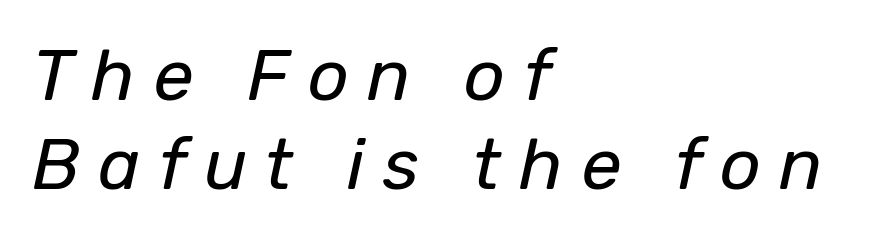
Note the varied advance widths — an 'i' is clearly narrower than an 'm'. Compared with typical body copy, the letter spacing here is much looser. The whole block is typeset with a tilt. Weight: regular or lighter. Notice how the passage keeps a crisp vertical edge on the left only. Each row of text sits above clean, open space.
